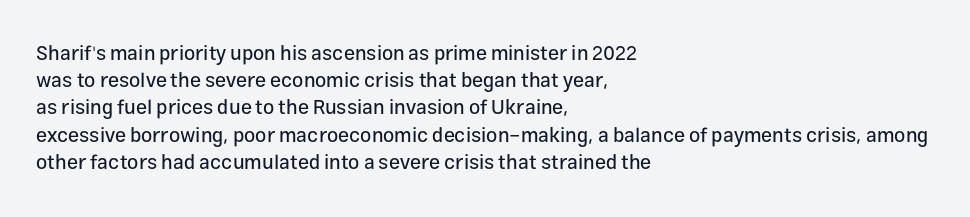
Q: Is the text italic (slanted)? A: No, it is upright.
Q: Is the text underlined? A: No.
Q: How is the paragraph aligned? A: Left-aligned.
Q: Is the spacing between letters normal or unusually wide? A: Normal.
Q: Is the spacing between lines tight, normal or loose? A: Normal.
